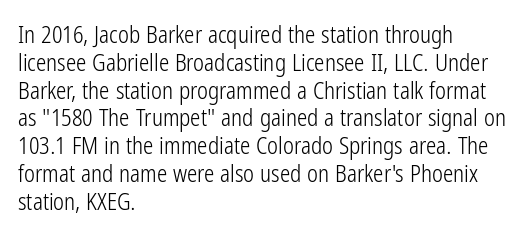
{"italic": "no", "bold": "no", "underline": "no", "align": "left", "line_spacing_ratio": 1.21, "letter_spacing": "normal", "letter_spacing_em": 0.0, "glyph_px": 23}
